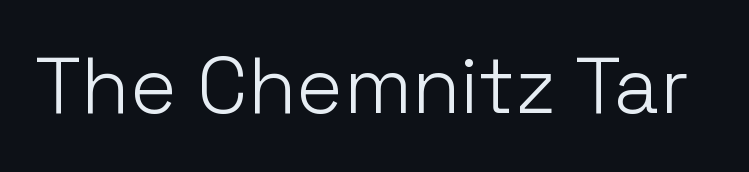
Q: Is the text bold? A: No.
Q: Is the text italic (slanted)? A: No, it is upright.
Q: Is the typeface a serif or a sans-serif typeface? A: Sans-serif.
Q: Is the text underlined? A: No.
Q: Is the spacing between letters normal or unusually wide? A: Normal.
Q: Width (condensed, normal, or wide)? A: Normal.
Q: Stroke contrast? A: Low.
Q: x-height? A: Medium.
Q: Monospaced? A: No.
